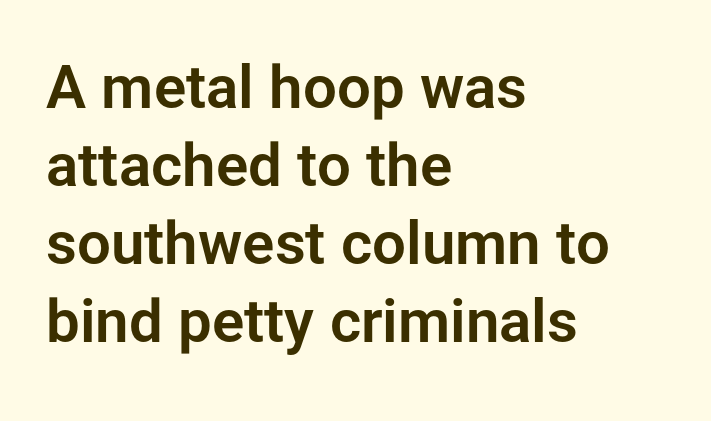
The image shows 60 px sans-serif type, upright; set left-aligned, normal line spacing (1.3x), normal letter spacing, not underlined; low stroke contrast and a medium x-height.
